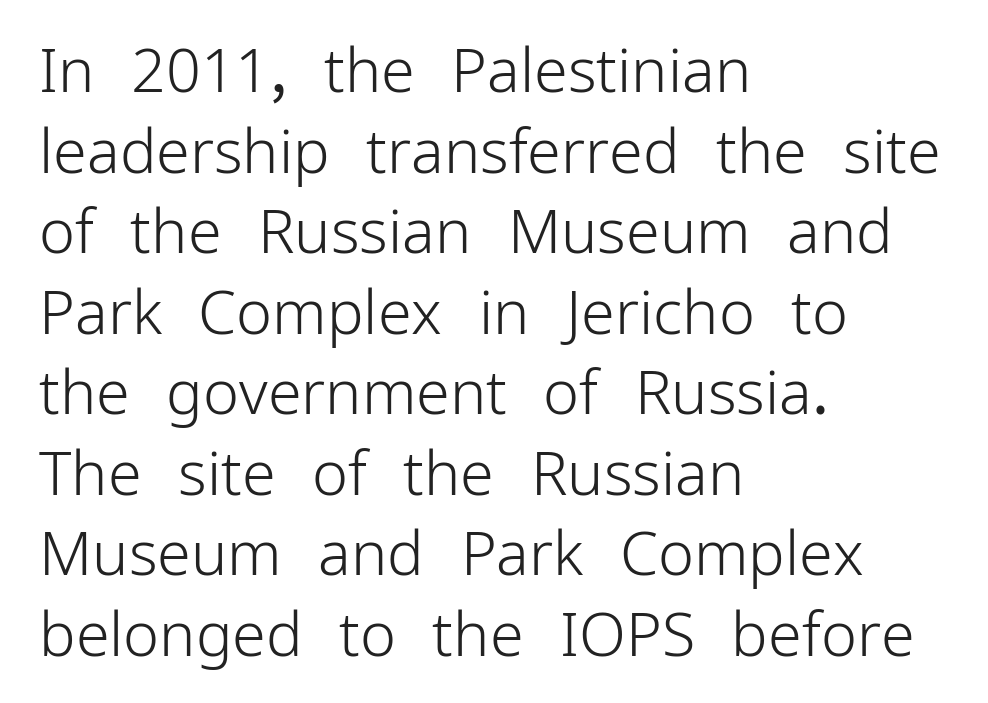
Does the type have serifs? No, each stem ends abruptly. Clear beneath every line of the passage. Does the leading feel generous? No, just average. Compared with a typical body face, this is equally light or lighter still. This is the regular roman posture of the typeface.
